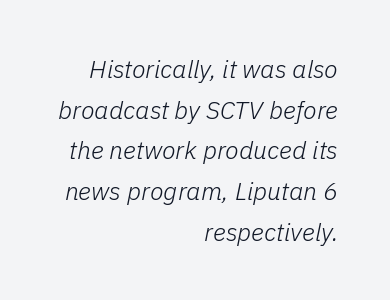
{"italic": "yes", "lean": "right", "slant_degrees": 11, "bold": "no", "underline": "no", "align": "right", "line_spacing": "normal", "line_spacing_ratio": 1.63, "letter_spacing": "normal", "letter_spacing_em": 0.0, "glyph_px": 25}
